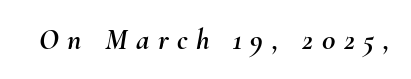
{"italic": "yes", "lean": "right", "slant_degrees": 10, "width": "normal", "stroke_contrast": "medium", "x_height": "small", "monospaced": "no", "underline": "no", "letter_spacing": "wide", "letter_spacing_em": 0.28, "glyph_px": 30}
